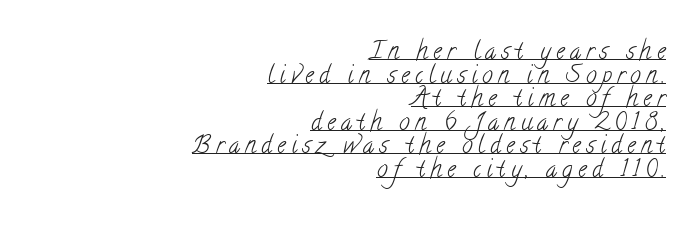
{"bold": "no", "underline": "yes", "align": "right", "line_spacing": "tight", "line_spacing_ratio": 0.98, "letter_spacing": "wide", "letter_spacing_em": 0.22, "glyph_px": 24}
